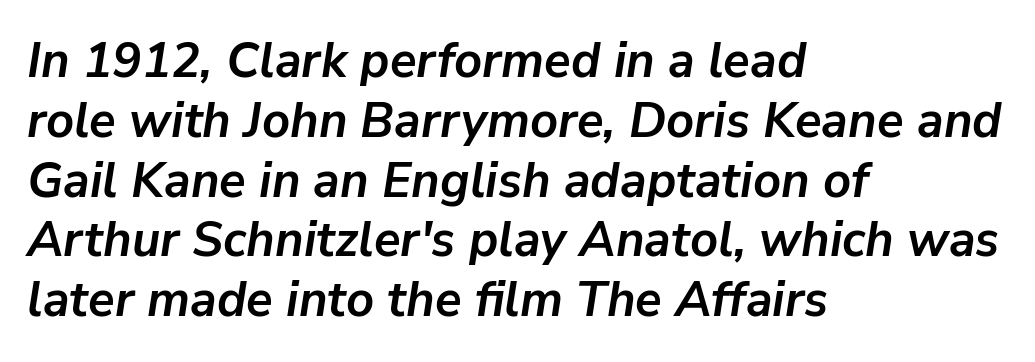
The image shows 49 px semibold type, italic (leaning right); set left-aligned, line spacing 1.22x, normal letter spacing, not underlined; low stroke contrast and a medium x-height.
